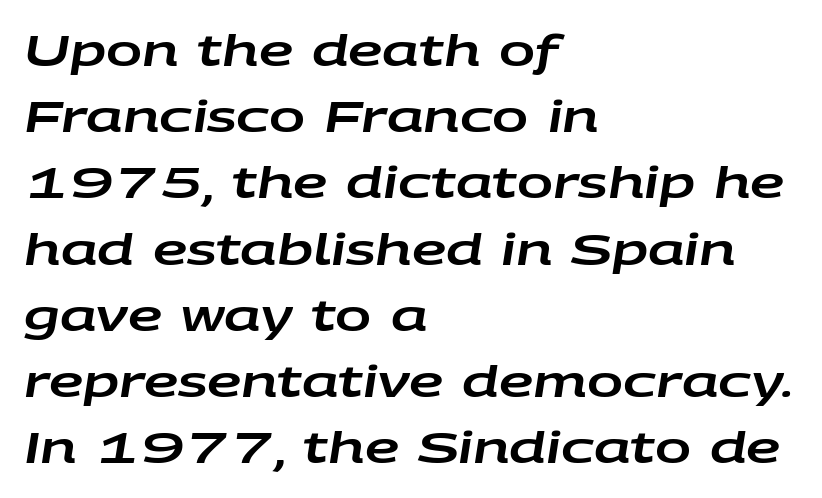
Observe the ordinary spacing: letters are neighbours, not strangers. Type without underlining. A typesetter would call this proportional, since set widths differ per character. Typeset ragged right — the left edge is the straight one. Italic? Definitely — the glyphs are oblique.
